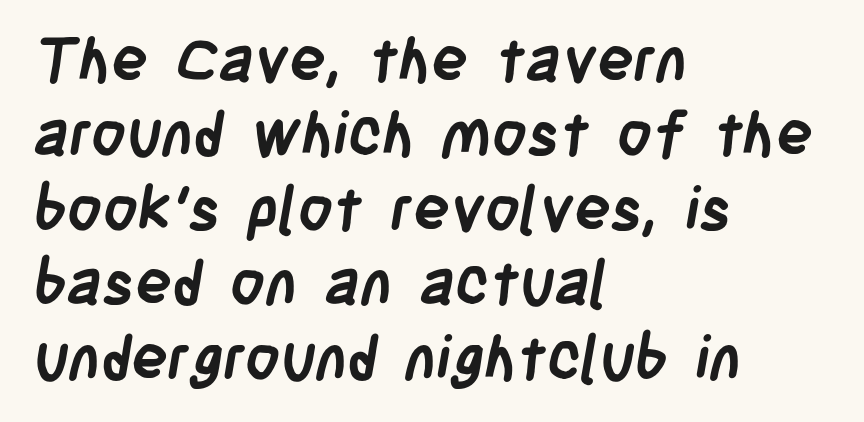
Quick note: underline off. Examine the stroke ends and you'll find no serifs. These lines are rendered in a variable-pitch font. The lines in this sample share a left origin and differ only in where they stop. Heavy-handed strokes throughout: this text is bold. Characters follow at the spacing the type designer built in.
